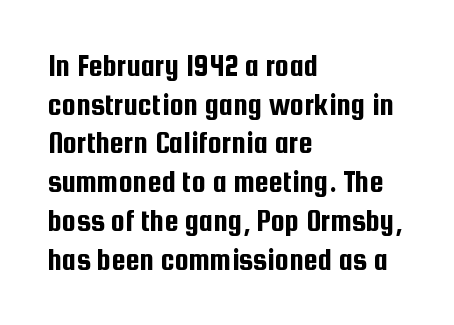
{"serif": "no", "italic": "no", "width": "condensed", "stroke_contrast": "low", "x_height": "medium", "monospaced": "no", "underline": "no", "align": "left", "line_spacing_ratio": 1.21, "letter_spacing": "normal", "letter_spacing_em": 0.0, "glyph_px": 32}
